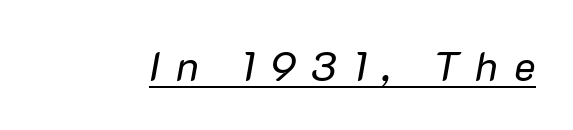
The image shows 41 px regular-weight type, italic (leaning right); set unusually wide letter spacing (+0.38 em), underlined; low stroke contrast and a medium x-height.
